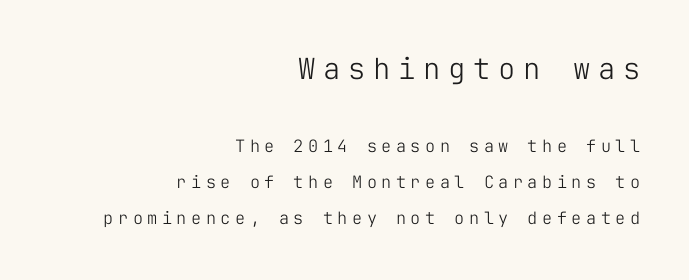
Q: Is the text bold? A: No.
Q: Is the text italic (slanted)? A: No, it is upright.
Q: Is the typeface a serif or a sans-serif typeface? A: Sans-serif.
Q: Is the text underlined? A: No.
Q: How is the paragraph aligned? A: Right-aligned.
Q: Is the spacing between letters normal or unusually wide? A: Unusually wide.
Q: Is the spacing between lines tight, normal or loose? A: Loose.
Q: Which block of text is set in a larger size, the first (top) or the second (bottom)? A: The first (top) one.
Q: Width (condensed, normal, or wide)? A: Normal.
Q: Stroke contrast? A: Low.
Q: x-height? A: Medium.
Q: Monospaced? A: Yes.
